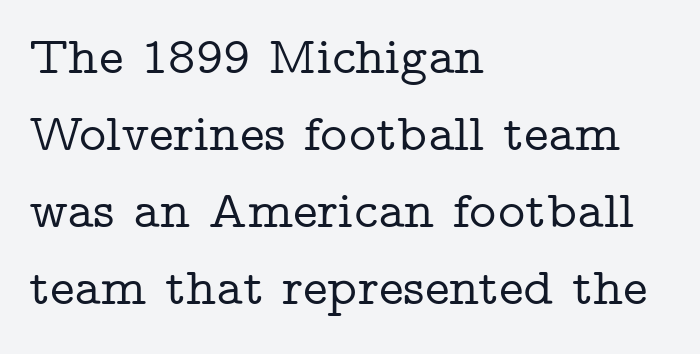
{"serif": "yes", "italic": "no", "width": "wide", "stroke_contrast": "low", "x_height": "medium", "monospaced": "no", "underline": "no", "align": "left", "line_spacing": "normal", "line_spacing_ratio": 1.48, "letter_spacing": "normal", "letter_spacing_em": 0.0, "glyph_px": 52}
